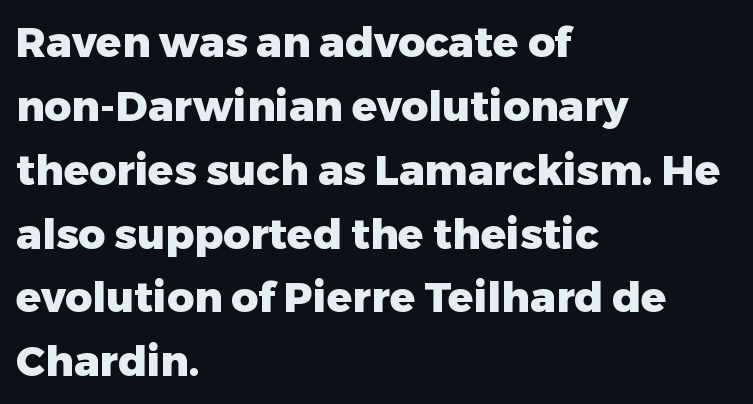
{"serif": "no", "italic": "no", "bold": "yes", "weight": "heavy", "width": "normal", "stroke_contrast": "low", "x_height": "medium", "monospaced": "no", "underline": "no", "align": "left", "line_spacing": "normal", "line_spacing_ratio": 1.52, "letter_spacing": "normal", "letter_spacing_em": 0.0, "glyph_px": 42}
